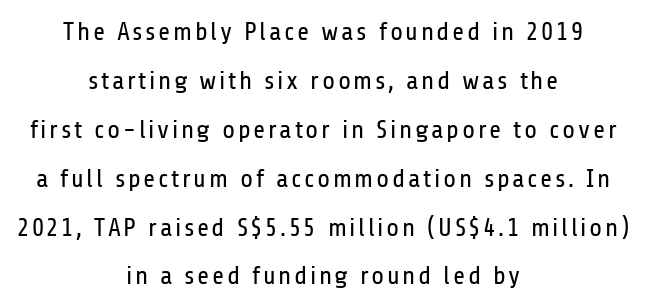
Unmarked baselines from the first word to the last. Weight: in the light-to-regular range. A typesetter would mark this as roman, not italic. The typesetter chose a symmetrical, centered arrangement here.
